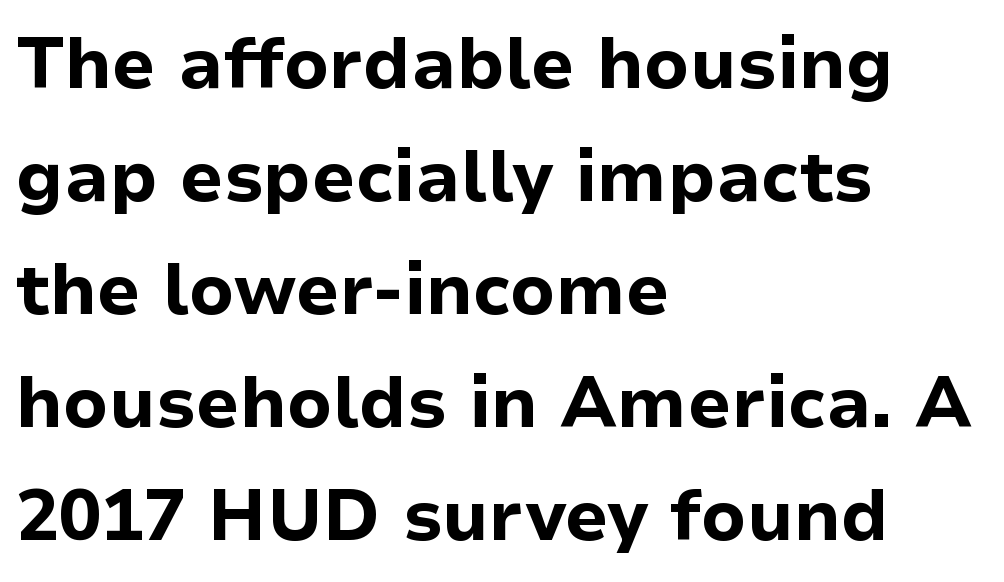
Note the varied advance widths — an 'i' is clearly narrower than an 'm'. Unmarked baselines from the first word to the last. Is the letter spacing exaggerated? No — it looks like the ordinary default. Leading matches the norm, producing a regular column. The passage is arranged the way most books set body copy — flush left. A full-strength bold gives these letters their thick strokes.
